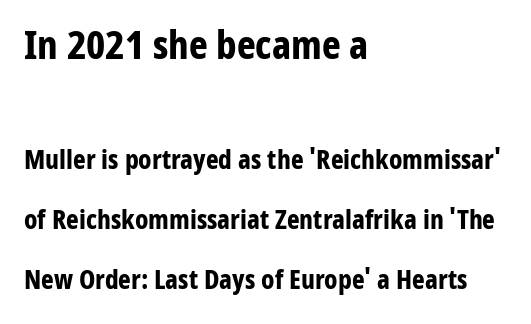
Every character sits straight up, as roman type does. Airy leading. These lines are rendered in a variable-pitch font. Heft: maximum for text — a bold. Underline: absent. Classification — sans serif.
